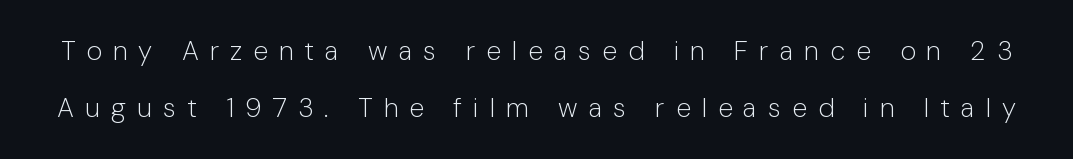
{"italic": "no", "bold": "no", "underline": "no", "line_spacing": "loose", "line_spacing_ratio": 2.11, "letter_spacing": "wide", "letter_spacing_em": 0.41, "glyph_px": 27}
